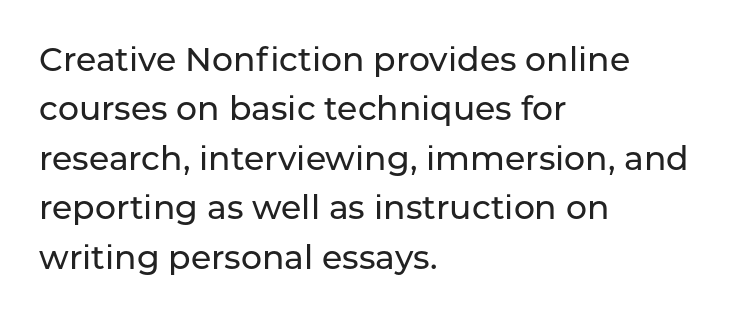
{"serif": "no", "italic": "no", "width": "normal", "stroke_contrast": "low", "x_height": "medium", "monospaced": "no", "underline": "no", "align": "left", "line_spacing": "normal", "line_spacing_ratio": 1.5, "letter_spacing": "normal", "letter_spacing_em": 0.0, "glyph_px": 33}
